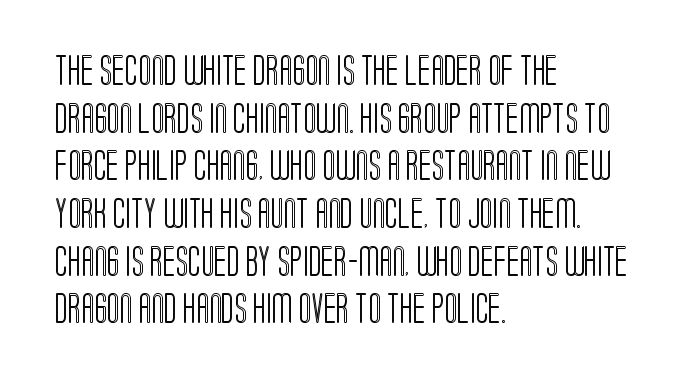
Italic? Not at all — the glyphs are vertical. Varying glyph widths throughout — classic text-font behaviour. Is there much room between lines? A standard amount, neither cramped nor airy. Honestly, there is no underline to notice here at all.
